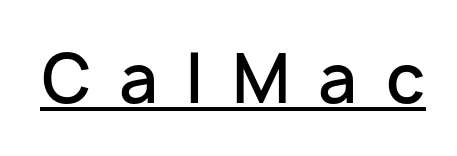
The image shows 66 px semibold sans-serif type, upright; set unusually wide letter spacing (+0.43 em), underlined; low stroke contrast and a medium x-height.
